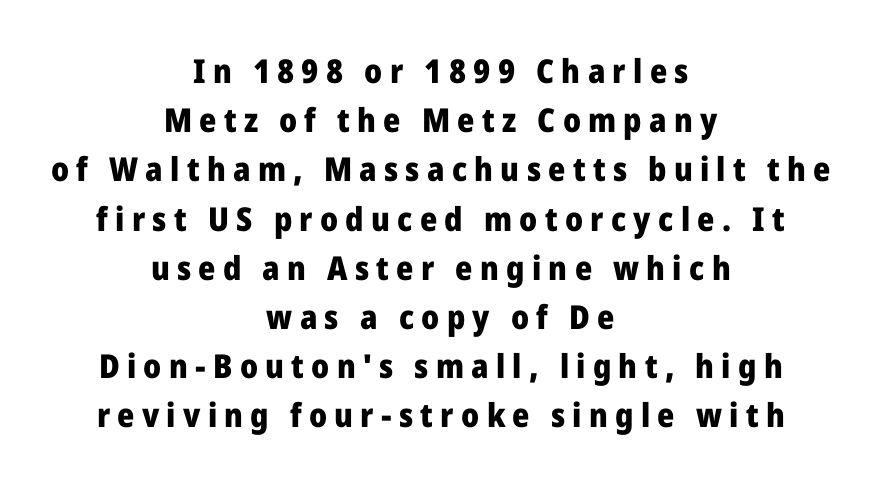
The face used here is rendered with a markedly widened letterfit. The sample has been set heavy, in full bold. This sample has the flowing, uneven cadence of proportional lettering. The type sits square on the baseline with zero lean. Examine the stroke ends and you'll find no serifs.
